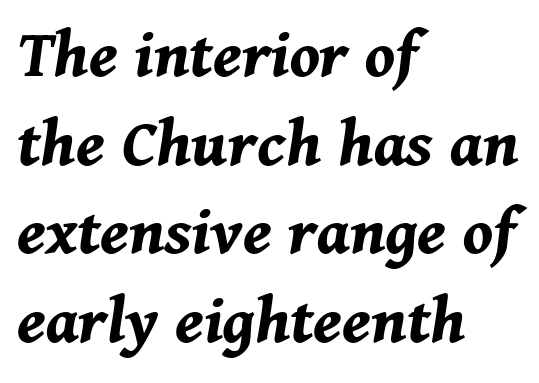
Q: Is the text bold? A: Yes.
Q: Is the text italic (slanted)? A: Yes, it leans right by about 11 degrees.
Q: Is the text underlined? A: No.
Q: How is the paragraph aligned? A: Left-aligned.
Q: Is the spacing between letters normal or unusually wide? A: Normal.
Q: Is the spacing between lines tight, normal or loose? A: Normal.
Q: Width (condensed, normal, or wide)? A: Normal.
Q: Stroke contrast? A: Medium.
Q: x-height? A: Medium.
Q: Monospaced? A: No.
